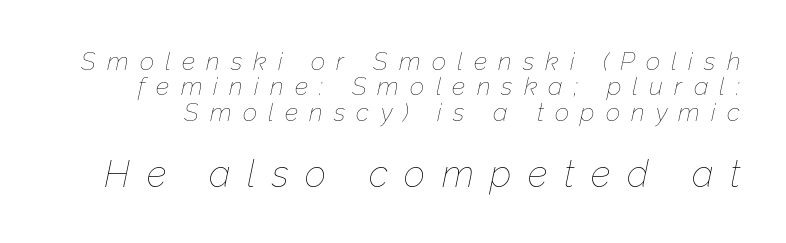
The image shows 37 px thin type, italic (leaning right); set tight line spacing (1.02x), unusually wide letter spacing (+0.45 em), not underlined; the second (bottom) block is 1.48x larger; low stroke contrast and a medium x-height.
